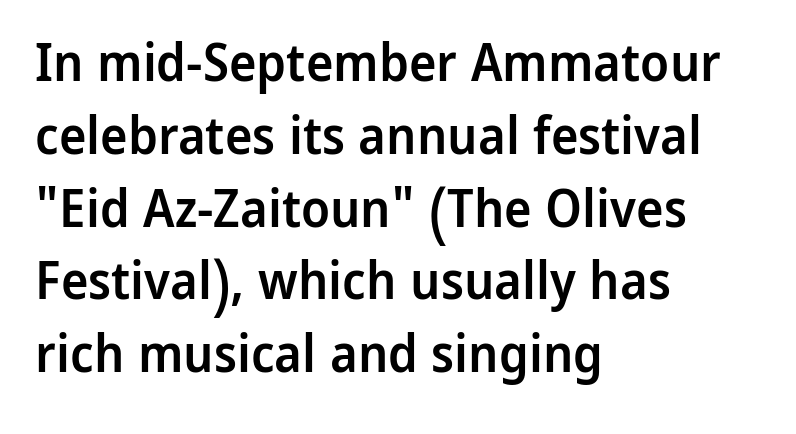
The space between consecutive lines is moderate. The characters look somewhat weighty, a semibold short of true bold. Standard letterfit; no display-style spreading of the glyphs. When letters stand straight like this, we call the style roman or upright. Words float on clear page, feet unadorned. The compositor pushed each line to the left boundary.
